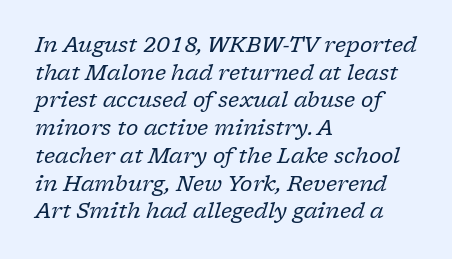
{"italic": "yes", "lean": "right", "slant_degrees": 17, "bold": "no", "underline": "no", "align": "left", "line_spacing": "normal", "line_spacing_ratio": 1.32, "letter_spacing": "normal", "letter_spacing_em": 0.0, "glyph_px": 21}
